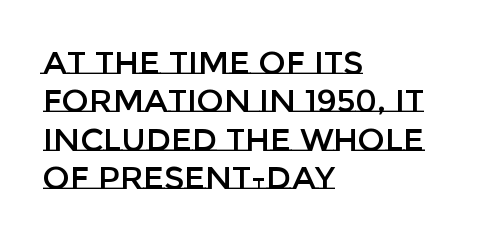
Q: Is the text italic (slanted)? A: No, it is upright.
Q: Is the text underlined? A: No.
Q: How is the paragraph aligned? A: Left-aligned.
Q: Is the spacing between letters normal or unusually wide? A: Normal.
Q: Width (condensed, normal, or wide)? A: Normal.
Q: Stroke contrast? A: Low.
Q: x-height? A: Large.
Q: Monospaced? A: No.
